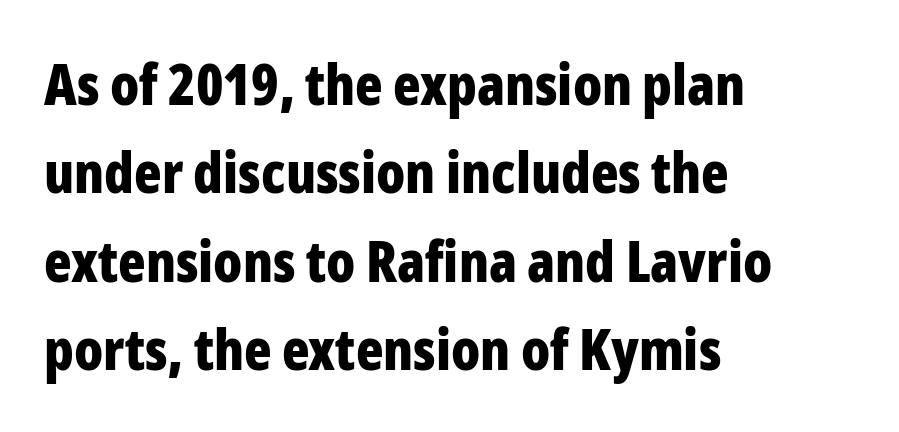
Each glyph is drawn with heavy, bold strokes. Italic? Not at all — the glyphs are vertical. Short and long lines alike share a common starting point at left. Words appear dense and cohesive because spacing is normal.
